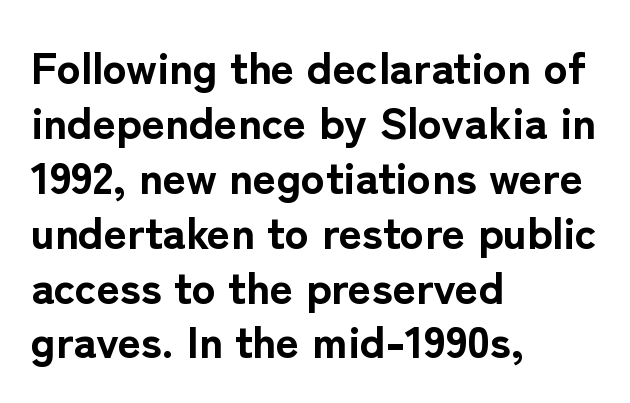
Q: Is the text bold? A: Yes.
Q: Is the text italic (slanted)? A: No, it is upright.
Q: Is the typeface a serif or a sans-serif typeface? A: Sans-serif.
Q: Is the text underlined? A: No.
Q: How is the paragraph aligned? A: Left-aligned.
Q: Is the spacing between letters normal or unusually wide? A: Normal.
Q: Width (condensed, normal, or wide)? A: Normal.
Q: Stroke contrast? A: Low.
Q: x-height? A: Medium.
Q: Monospaced? A: No.
